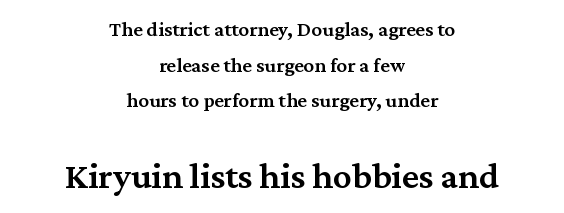
Inter-character spacing is left at the font's built-in metrics. Horizontally, the lines are justified to the midpoint only. Leading matches the norm, producing a regular column. A somewhat darkened texture: the type is semibold rather than bold.
